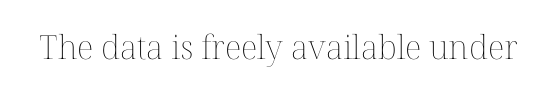
Q: Is the text bold? A: No.
Q: Is the text italic (slanted)? A: No, it is upright.
Q: Is the text underlined? A: No.
Q: Is the spacing between letters normal or unusually wide? A: Normal.
Q: Width (condensed, normal, or wide)? A: Normal.
Q: Stroke contrast? A: Medium.
Q: x-height? A: Medium.
Q: Monospaced? A: No.
